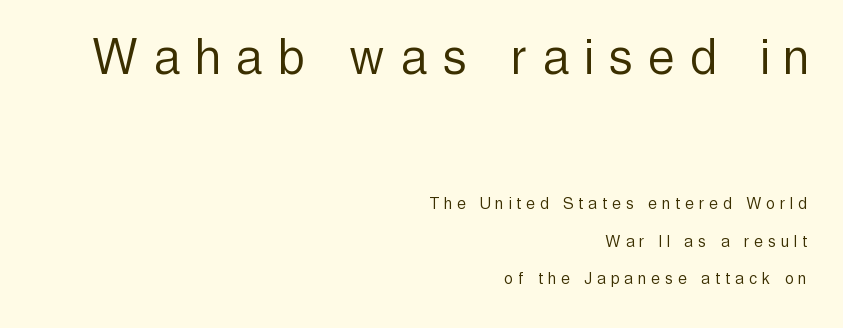
Q: Is the text bold? A: No.
Q: Is the text italic (slanted)? A: No, it is upright.
Q: Is the typeface a serif or a sans-serif typeface? A: Sans-serif.
Q: Is the text underlined? A: No.
Q: How is the paragraph aligned? A: Right-aligned.
Q: Is the spacing between letters normal or unusually wide? A: Unusually wide.
Q: Is the spacing between lines tight, normal or loose? A: Loose.
Q: Which block of text is set in a larger size, the first (top) or the second (bottom)? A: The first (top) one.
Q: Width (condensed, normal, or wide)? A: Condensed.
Q: x-height? A: Medium.
Q: Monospaced? A: No.
